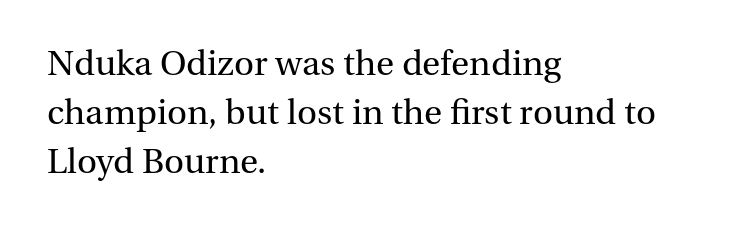
Q: Is the text bold? A: No.
Q: Is the text italic (slanted)? A: No, it is upright.
Q: Is the typeface a serif or a sans-serif typeface? A: Serif.
Q: Is the text underlined? A: No.
Q: How is the paragraph aligned? A: Left-aligned.
Q: Is the spacing between letters normal or unusually wide? A: Normal.
Q: Is the spacing between lines tight, normal or loose? A: Normal.
Q: Width (condensed, normal, or wide)? A: Normal.
Q: Stroke contrast? A: Medium.
Q: x-height? A: Medium.
Q: Monospaced? A: No.
